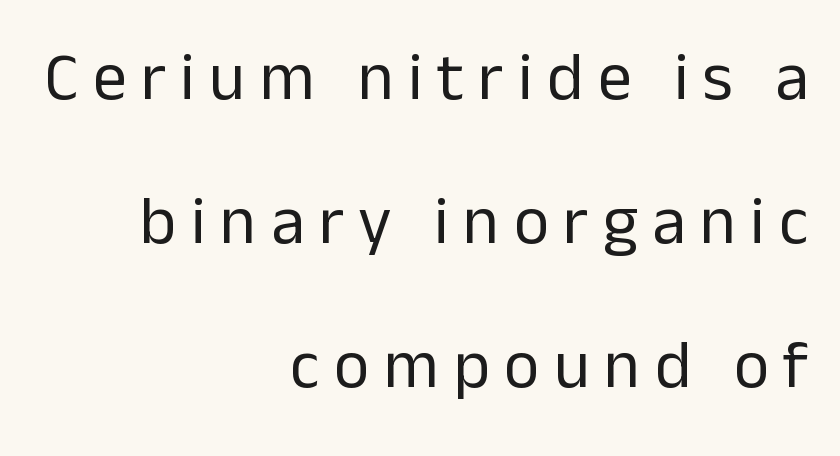
{"serif": "no", "italic": "no", "bold": "no", "weight": "regular", "width": "normal", "stroke_contrast": "low", "x_height": "medium", "monospaced": "no", "underline": "no", "align": "right", "line_spacing": "loose", "line_spacing_ratio": 2.12, "letter_spacing": "wide", "letter_spacing_em": 0.21, "glyph_px": 68}
